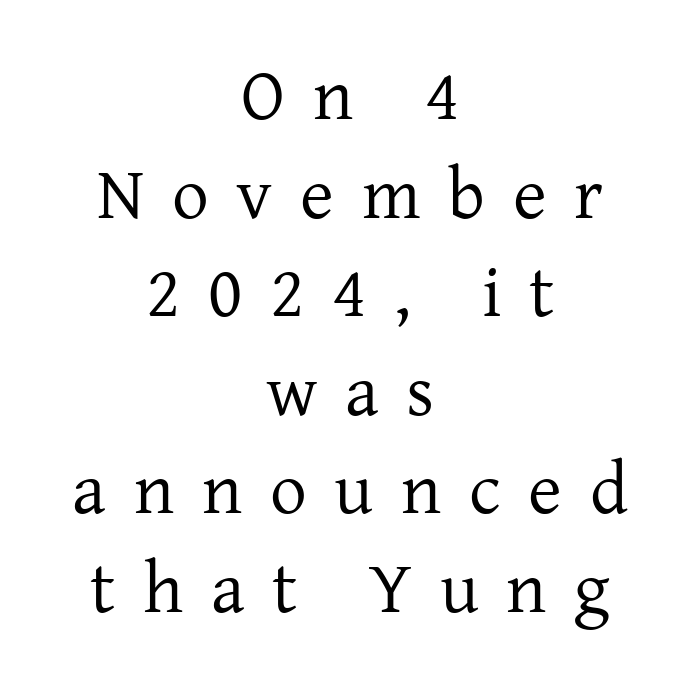
{"serif": "yes", "italic": "no", "bold": "no", "weight": "regular", "width": "normal", "stroke_contrast": "low", "x_height": "medium", "monospaced": "no", "underline": "no", "align": "center", "line_spacing": "normal", "line_spacing_ratio": 1.35, "letter_spacing": "wide", "letter_spacing_em": 0.38, "glyph_px": 73}
